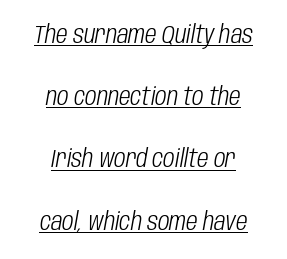
{"italic": "yes", "lean": "right", "slant_degrees": 10, "bold": "no", "underline": "yes", "align": "center", "line_spacing": "loose", "line_spacing_ratio": 2.49, "letter_spacing": "normal", "letter_spacing_em": 0.0, "glyph_px": 25}
